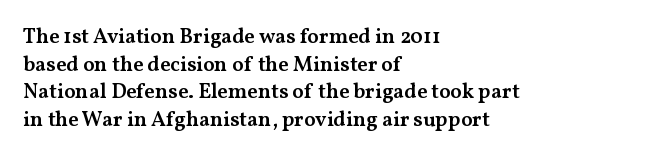
The image shows 21 px text type, upright; set left-aligned, normal line spacing (1.31x), normal letter spacing, not underlined.
